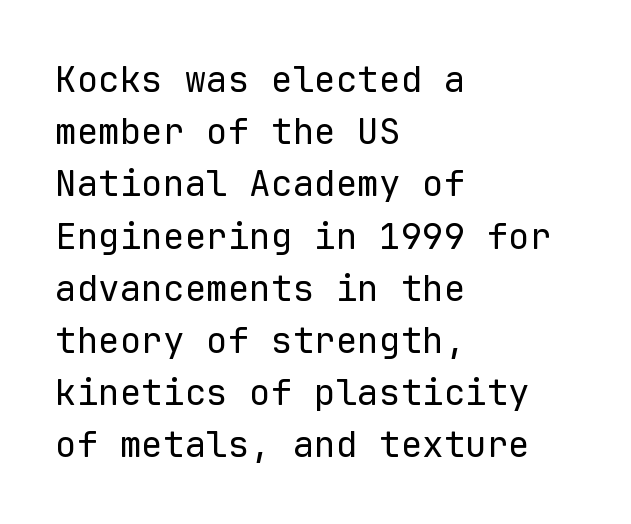
Does the lettering tilt? It doesn't — this is upright. In CSS terms this would be text-align: left. Evenly set lines give the paragraph a standard silhouette. Unmarked baselines from the first word to the last. The font family rendered here belongs to the sans-serif group. The passage shown is typed in a monospace face where columns stay perfectly aligned.
